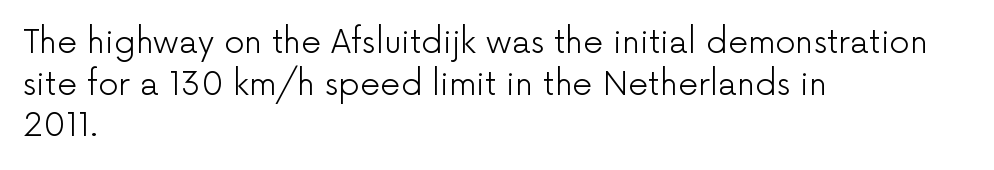
Think of a printed novel: that variable character pitch is what you see here. Anything drawn beneath the words? Only blank space. The face used here is a sans, in the tradition of grotesques and geometrics. Layout note: lines flush left. The face looks like a standard text weight, possibly lighter. The rendering uses a moderate line-height, typical for paragraphs.
